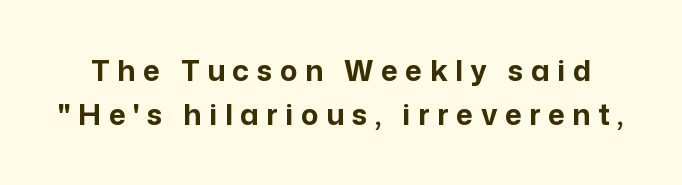
How are the letters spaced? Widely, with obvious added tracking. The face used here is a sans, in the tradition of grotesques and geometrics. The letters stand straight up with perfectly vertical stems. This sample has the flowing, uneven cadence of proportional lettering. Evenly set lines give the paragraph a standard silhouette.
